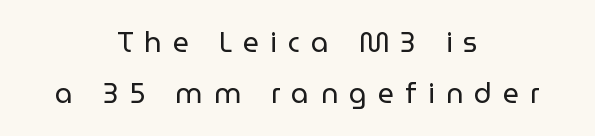
The image shows 28 px regular-weight sans-serif type, upright; set centered, line spacing 1.83x, unusually wide letter spacing (+0.4 em), not underlined; low stroke contrast and a medium x-height.
